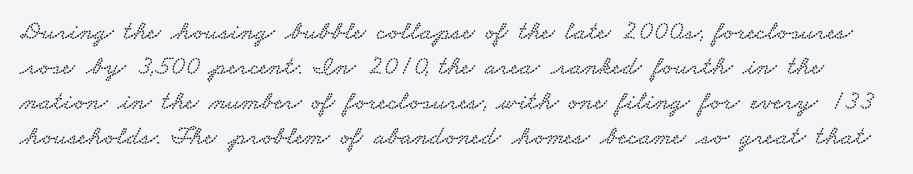
The image shows 27 px text type; set normal line spacing (1.3x), normal letter spacing, not underlined.
